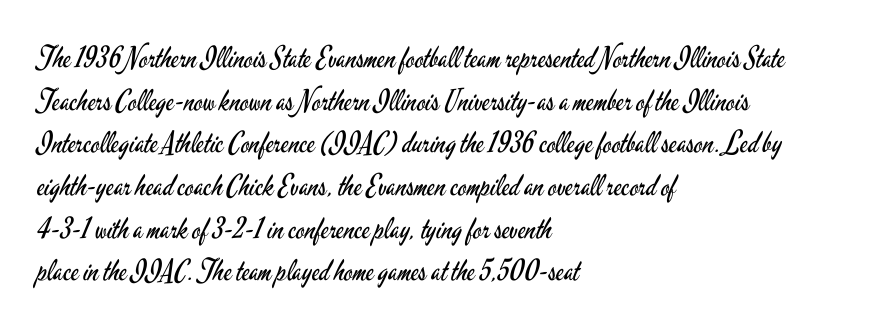
{"serif": "no", "bold": "no", "weight": "regular", "width": "condensed", "stroke_contrast": "low", "x_height": "small", "monospaced": "no", "underline": "no", "align": "left", "line_spacing": "normal", "line_spacing_ratio": 1.47, "letter_spacing": "normal", "letter_spacing_em": 0.0, "glyph_px": 29}
